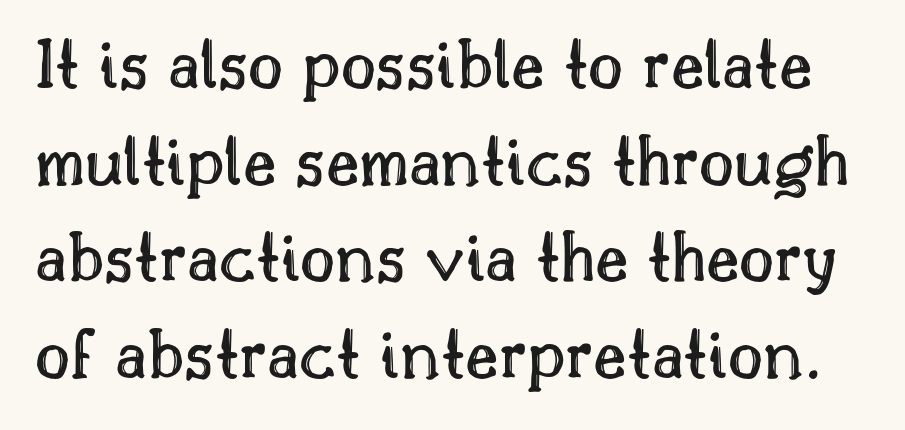
The image shows 76 px text type, upright; set normal line spacing (1.27x), normal letter spacing, not underlined; a small x-height.
